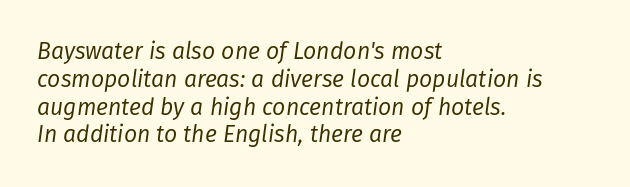
Teacher's note: observe the even left margin — that is flush-left alignment. Rendered with sloped, italic letterforms. Compared with typical body copy, the letter spacing here is the same. Heft: none added — not bold. The words here are not underlined.
